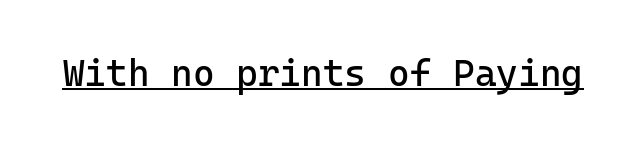
The image shows 37 px regular-weight sans-serif type, upright, monospaced; set normal letter spacing, underlined; low stroke contrast and a medium x-height.
